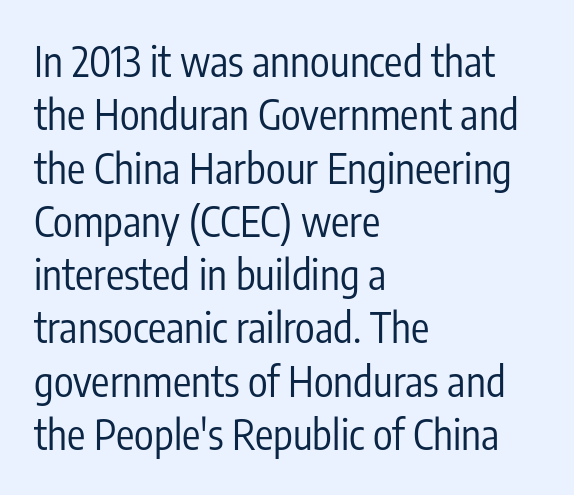
Q: Is the text bold? A: No.
Q: Is the text italic (slanted)? A: No, it is upright.
Q: Is the typeface a serif or a sans-serif typeface? A: Sans-serif.
Q: Is the text underlined? A: No.
Q: How is the paragraph aligned? A: Left-aligned.
Q: Is the spacing between letters normal or unusually wide? A: Normal.
Q: Is the spacing between lines tight, normal or loose? A: Normal.
Q: Width (condensed, normal, or wide)? A: Condensed.
Q: Stroke contrast? A: Low.
Q: x-height? A: Medium.
Q: Monospaced? A: No.
